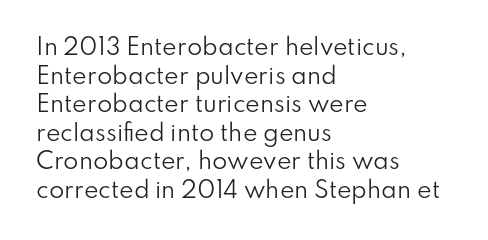
The image shows 22 px text type, upright; set left-aligned, normal line spacing (1.3x), normal letter spacing, not underlined.
